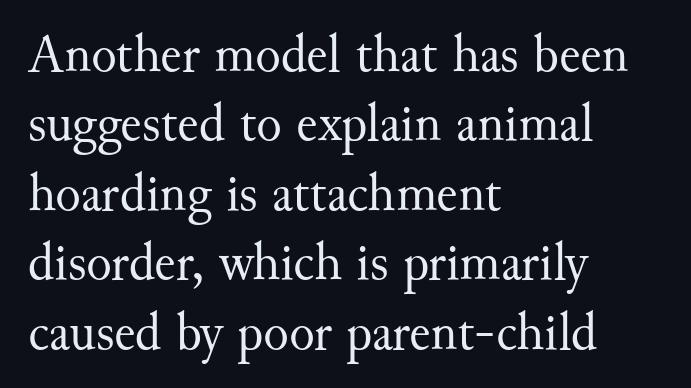
The image shows 53 px regular-weight serif type, upright; set left-aligned, normal line spacing (1.31x), normal letter spacing, not underlined; medium stroke contrast and a small x-height.
